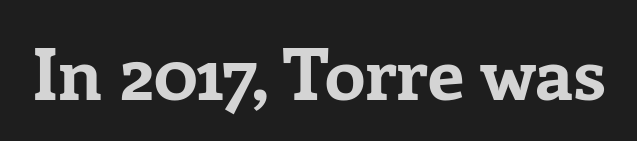
The image shows 73 px bold serif type, upright; set normal letter spacing, not underlined; low stroke contrast and a medium x-height.
